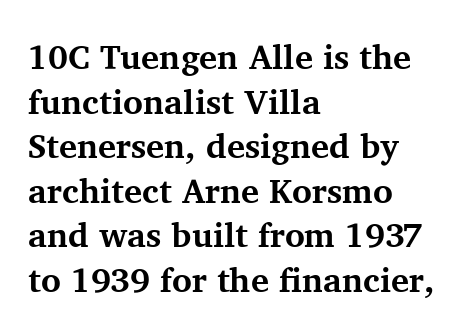
Typographic density is high because the face is bold. The gap between lines stays unmarked. Nothing unusual about the tracking: characters are spaced as the font intends. Are there feet on the stems? There are — it's a serif. Do the letters lean? They stand straight. Varying glyph widths throughout — classic text-font behaviour.
